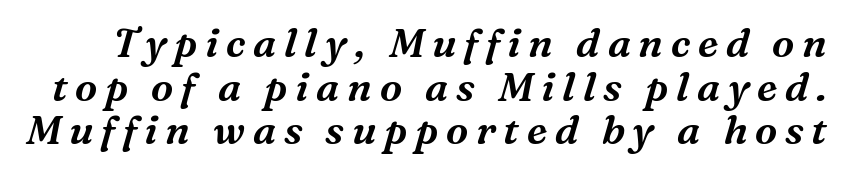
The leading is snug, giving the passage a crowded texture. Quick note: italic. The letters advance in unequal steps, a hallmark of proportional type. Bare-footed words on every line. What kind of face is this? One with serifs.
